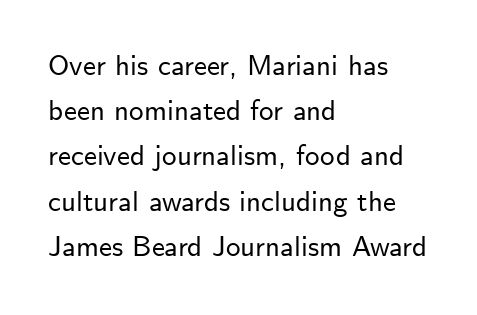
{"serif": "no", "italic": "no", "width": "normal", "stroke_contrast": "low", "x_height": "small", "monospaced": "no", "underline": "no", "align": "left", "line_spacing": "normal", "line_spacing_ratio": 1.56, "letter_spacing": "normal", "letter_spacing_em": 0.0, "glyph_px": 29}
